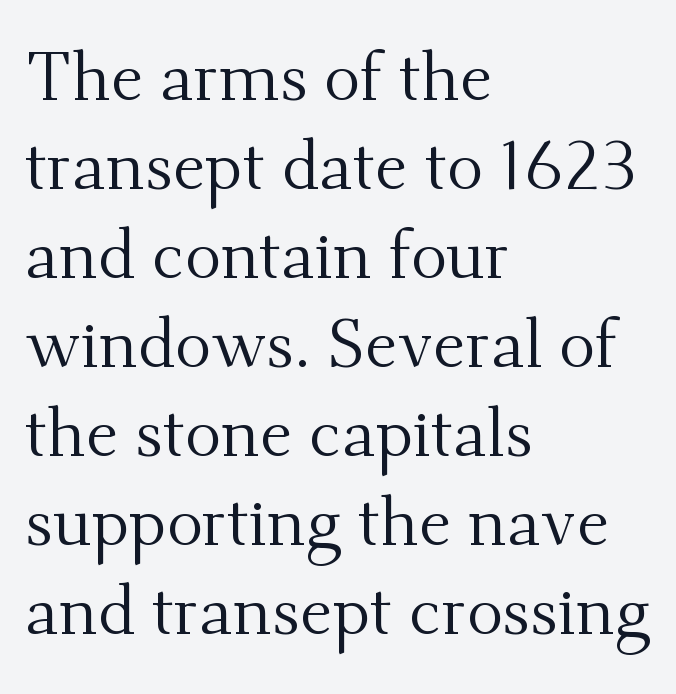
A roman cut, with each character standing at attention. Varying glyph widths throughout — classic text-font behaviour. The space between consecutive lines is moderate. Students, note that the glyphs here touch the page at normal intervals. Only glyphs here, with clear space below each row.
